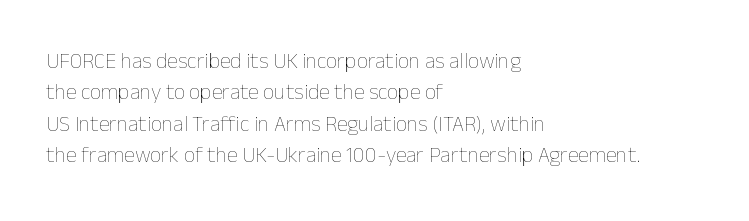
The image shows 22 px text type, upright; set left-aligned, normal line spacing (1.43x), normal letter spacing, not underlined.
